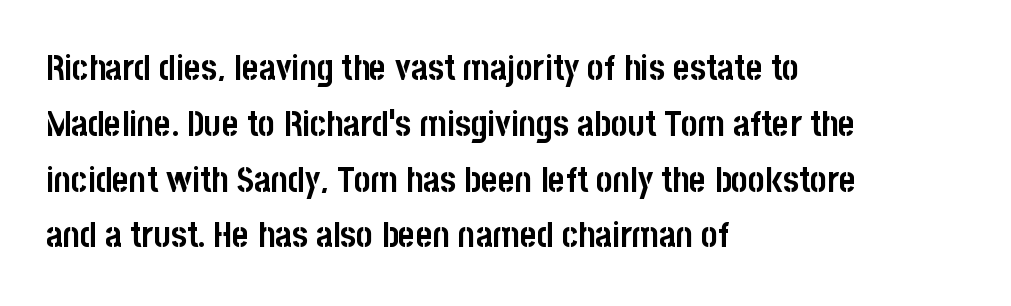
The space beneath each line is pristine and unruled. Does the leading feel generous? No, just average. Spacing between characters is what you'd get straight out of the box. The face used here is proportionally spaced, like ordinary book or web type.
